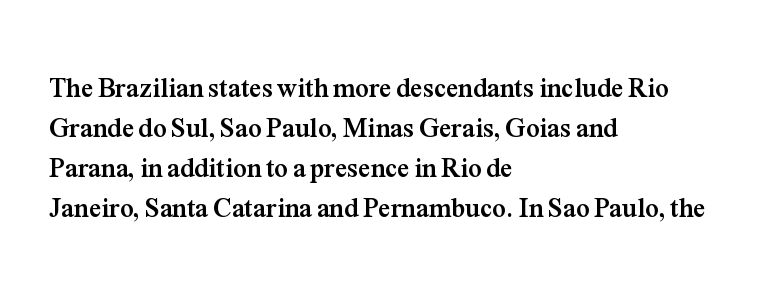
The image shows 27 px bold type, upright; set left-aligned, normal line spacing (1.48x), normal letter spacing, not underlined.
